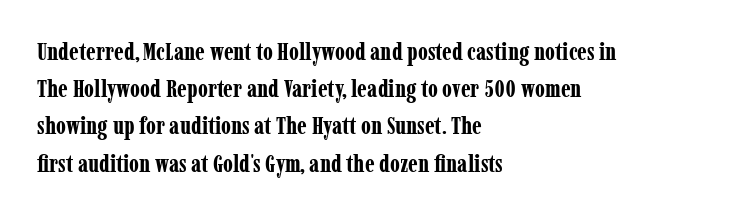
The image shows 24 px bold type, upright; set left-aligned, normal line spacing (1.55x), normal letter spacing, not underlined.
